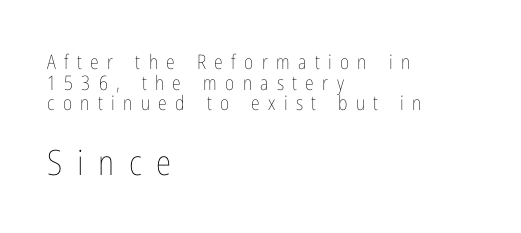
Q: Is the text bold? A: No.
Q: Is the text italic (slanted)? A: No, it is upright.
Q: Is the text underlined? A: No.
Q: How is the paragraph aligned? A: Left-aligned.
Q: Is the spacing between letters normal or unusually wide? A: Unusually wide.
Q: Is the spacing between lines tight, normal or loose? A: Tight.
Q: Which block of text is set in a larger size, the first (top) or the second (bottom)? A: The second (bottom) one.
Q: Width (condensed, normal, or wide)? A: Condensed.
Q: Stroke contrast? A: Low.
Q: x-height? A: Medium.
Q: Monospaced? A: No.
